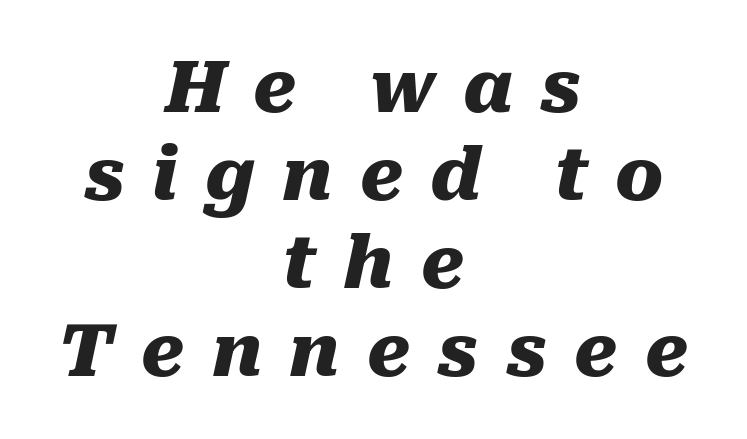
Q: Is the text bold? A: Yes.
Q: Is the text italic (slanted)? A: Yes, it leans right by about 10 degrees.
Q: Is the text underlined? A: No.
Q: How is the paragraph aligned? A: Centered.
Q: Is the spacing between letters normal or unusually wide? A: Unusually wide.
Q: Width (condensed, normal, or wide)? A: Normal.
Q: Stroke contrast? A: Medium.
Q: x-height? A: Medium.
Q: Monospaced? A: No.
